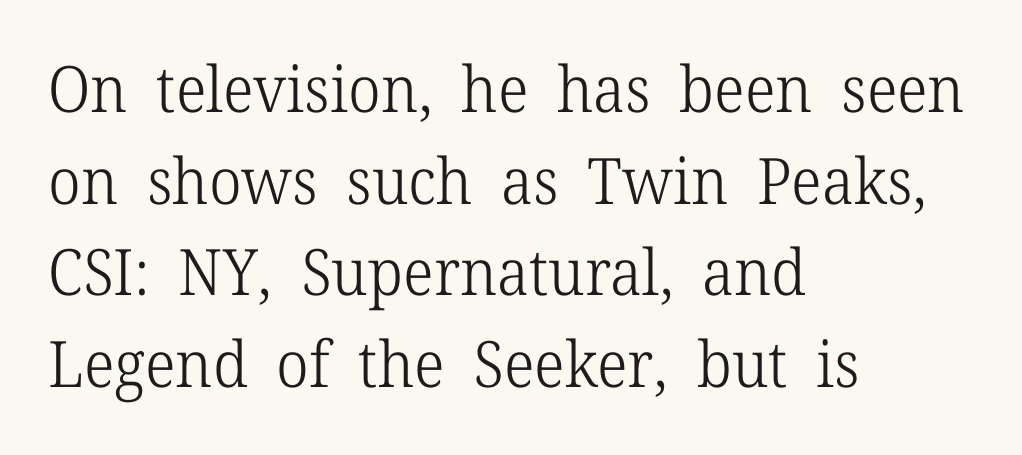
Leading: standard. Unlike italic type, these characters show no tilt at all. The lines are quadded left. Spacing verdict: proportional, widths tailored to each character.
